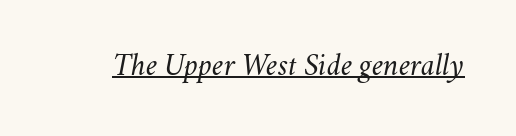
{"italic": "yes", "lean": "right", "slant_degrees": 11, "bold": "no", "weight": "regular", "width": "normal", "stroke_contrast": "medium", "x_height": "small", "monospaced": "no", "underline": "yes", "letter_spacing": "normal", "letter_spacing_em": 0.0, "glyph_px": 31}
